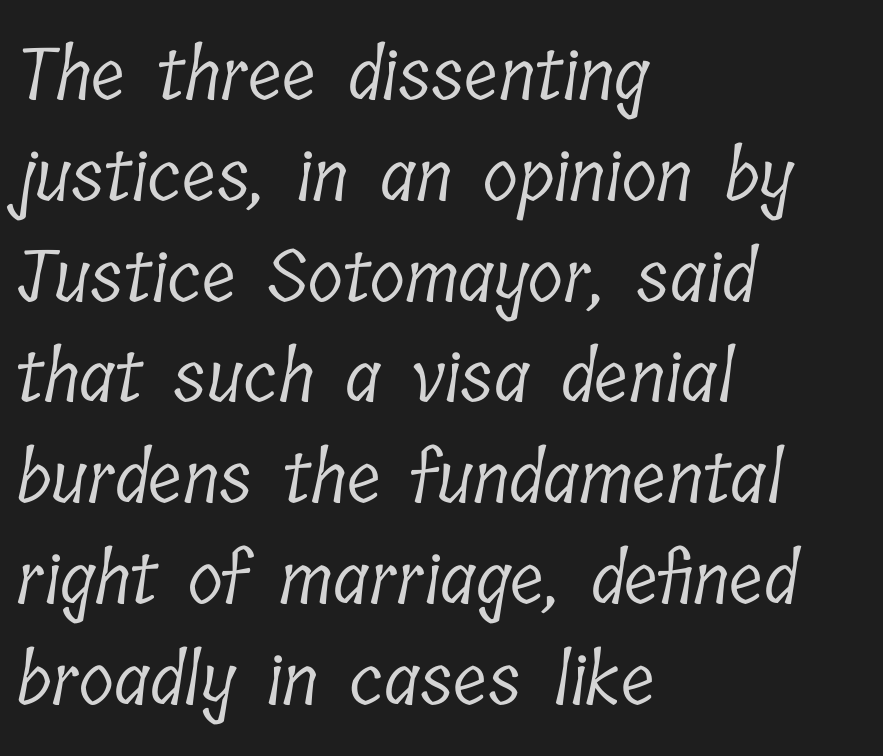
The image shows 72 px light, condensed serif type; set left-aligned, normal line spacing (1.4x), normal letter spacing, not underlined; low stroke contrast and a medium x-height.
